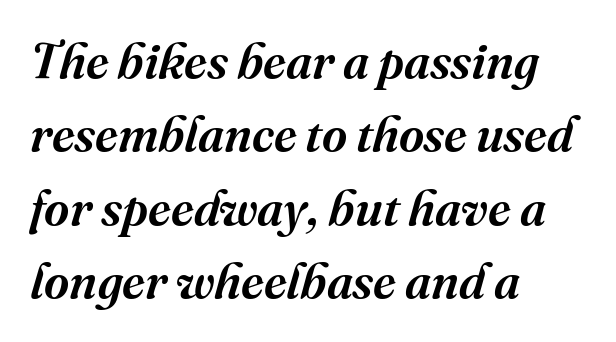
The image shows 49 px serif type, italic (leaning right); set left-aligned, normal line spacing (1.5x), normal letter spacing, not underlined; medium stroke contrast and a medium x-height.
